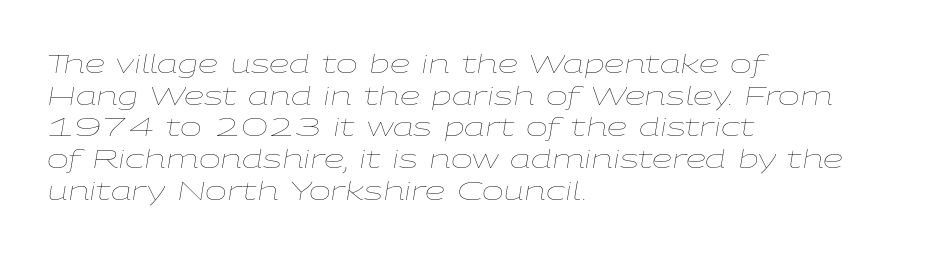
The image shows 26 px text type, italic (leaning right); set left-aligned, line spacing 1.22x, normal letter spacing, not underlined.
